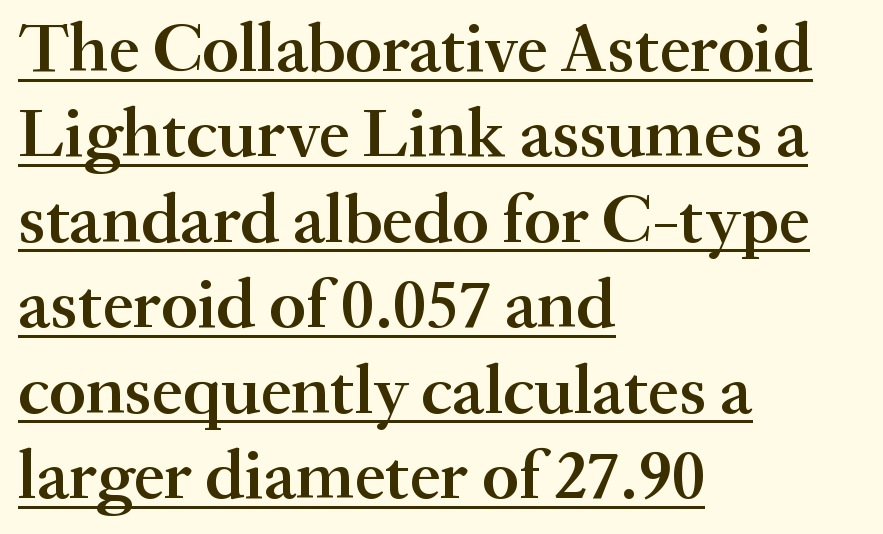
{"serif": "yes", "italic": "no", "bold": "semi", "weight": "semibold", "width": "normal", "stroke_contrast": "medium", "x_height": "small", "monospaced": "no", "underline": "yes", "align": "left", "line_spacing_ratio": 1.22, "letter_spacing": "normal", "letter_spacing_em": 0.0, "glyph_px": 70}
